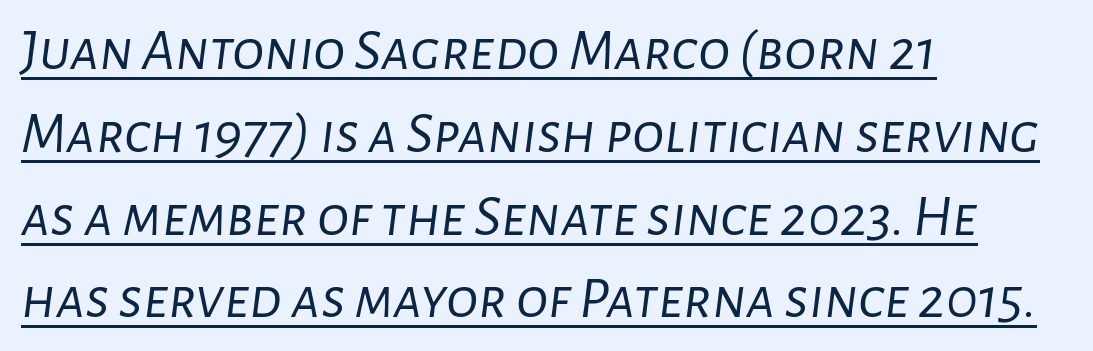
Interline gaps are of average width in this sample. A rule runs beneath these lines of type. Line starts are locked; line ends wander. Varying glyph widths throughout — classic text-font behaviour. Does the lettering tilt? It does — this is italic. The letterforms sit shoulder to shoulder at normal distance.
